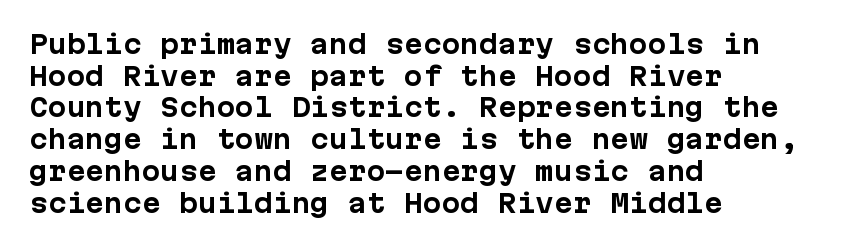
Short and long lines alike share a common starting point at left. The vertical gap from one line to the next is medium. Does the lettering tilt? It doesn't — this is upright. Underline: absent. The tracking reads as untouched default to a designer's eye. Chunky letters — that's bold for sure.
